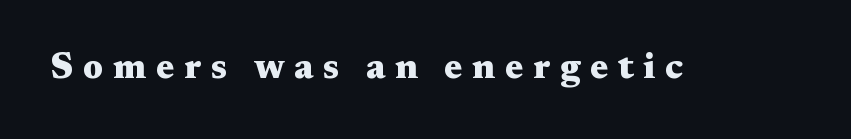
Q: Is the text bold? A: Yes.
Q: Is the text italic (slanted)? A: No, it is upright.
Q: Is the typeface a serif or a sans-serif typeface? A: Serif.
Q: Is the text underlined? A: No.
Q: Is the spacing between letters normal or unusually wide? A: Unusually wide.
Q: Width (condensed, normal, or wide)? A: Wide.
Q: Stroke contrast? A: Medium.
Q: x-height? A: Medium.
Q: Monospaced? A: No.
